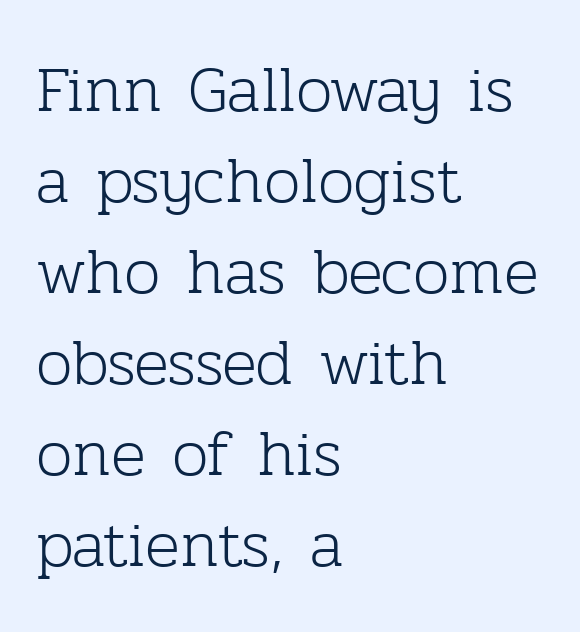
The image shows 65 px light serif type, upright; set left-aligned, normal line spacing (1.4x), normal letter spacing, not underlined; low stroke contrast and a medium x-height.
